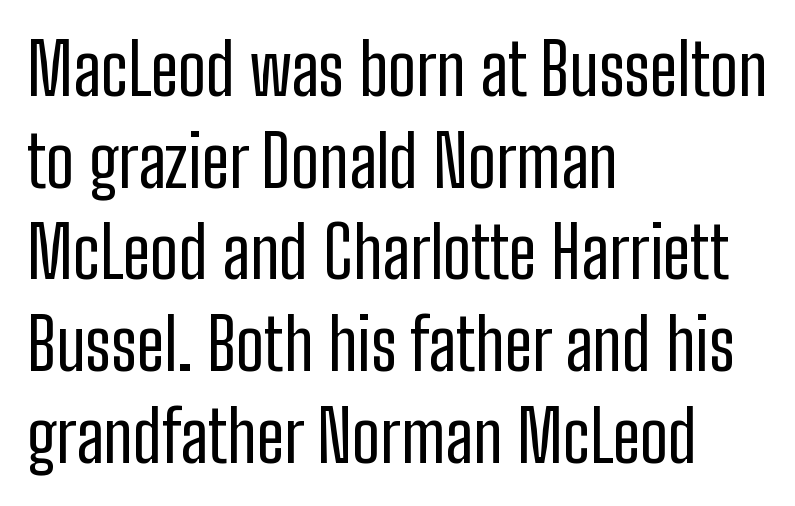
Q: Is the text bold? A: No.
Q: Is the text italic (slanted)? A: No, it is upright.
Q: Is the typeface a serif or a sans-serif typeface? A: Sans-serif.
Q: Is the text underlined? A: No.
Q: How is the paragraph aligned? A: Left-aligned.
Q: Is the spacing between letters normal or unusually wide? A: Normal.
Q: Is the spacing between lines tight, normal or loose? A: Normal.
Q: Width (condensed, normal, or wide)? A: Condensed.
Q: Stroke contrast? A: Low.
Q: x-height? A: Medium.
Q: Monospaced? A: No.
